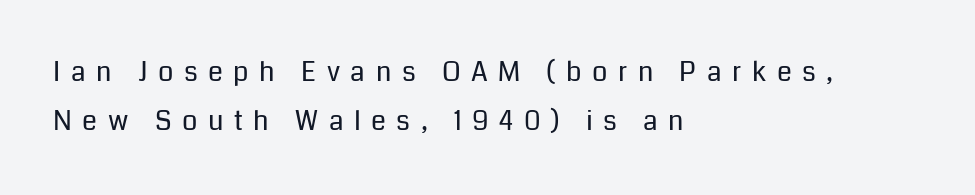
{"italic": "no", "bold": "no", "underline": "no", "align": "left", "line_spacing_ratio": 1.82, "letter_spacing": "wide", "letter_spacing_em": 0.39, "glyph_px": 27}
